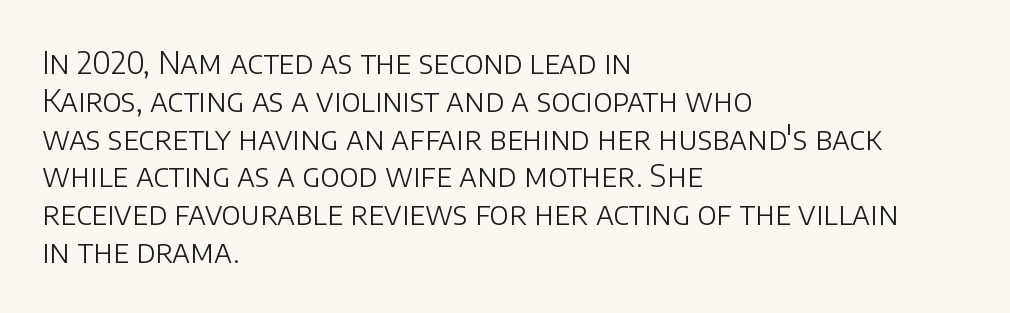
The image shows 31 px light sans-serif type, upright; set left-aligned, line spacing 1.22x, normal letter spacing, not underlined; low stroke contrast and a large x-height.
